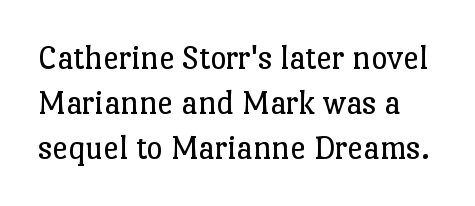
Q: Is the text bold? A: No.
Q: Is the text italic (slanted)? A: No, it is upright.
Q: Is the typeface a serif or a sans-serif typeface? A: Serif.
Q: Is the text underlined? A: No.
Q: Is the spacing between letters normal or unusually wide? A: Normal.
Q: Is the spacing between lines tight, normal or loose? A: Normal.
Q: Width (condensed, normal, or wide)? A: Normal.
Q: Stroke contrast? A: Low.
Q: x-height? A: Medium.
Q: Monospaced? A: No.
